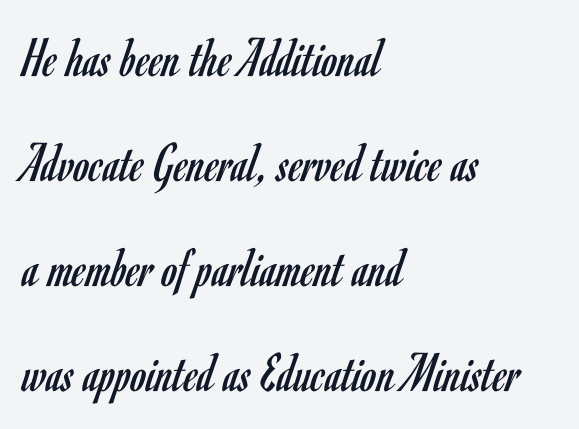
Q: Is the text bold? A: No.
Q: Is the text italic (slanted)? A: Yes.
Q: Is the typeface a serif or a sans-serif typeface? A: Sans-serif.
Q: Is the text underlined? A: No.
Q: How is the paragraph aligned? A: Left-aligned.
Q: Is the spacing between letters normal or unusually wide? A: Normal.
Q: Width (condensed, normal, or wide)? A: Condensed.
Q: Stroke contrast? A: Low.
Q: x-height? A: Small.
Q: Monospaced? A: No.
